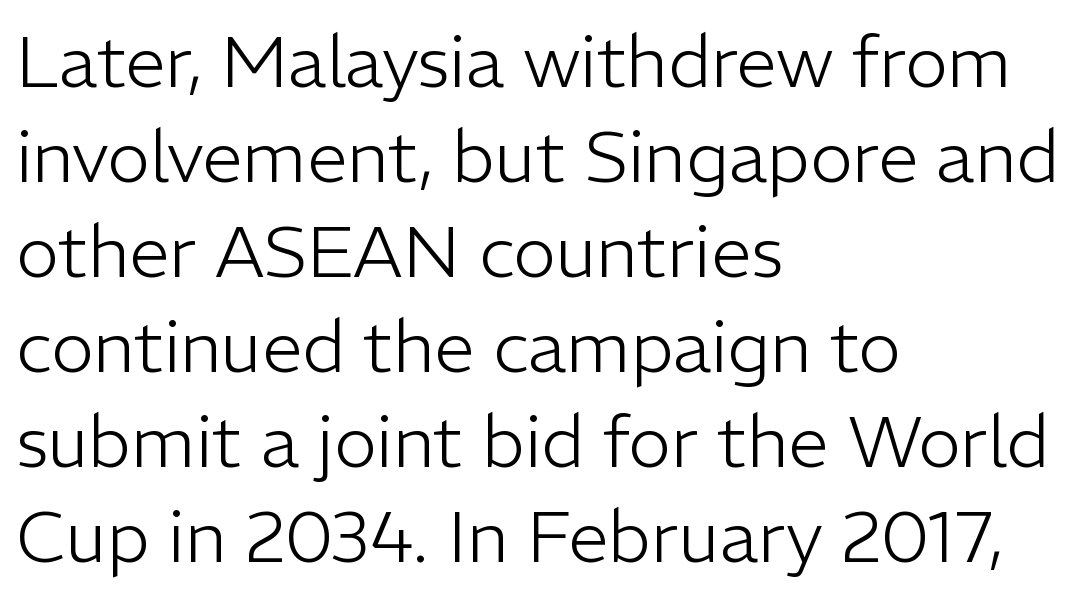
{"serif": "no", "italic": "no", "bold": "no", "weight": "light", "width": "normal", "stroke_contrast": "low", "x_height": "medium", "monospaced": "no", "underline": "no", "align": "left", "line_spacing": "normal", "line_spacing_ratio": 1.32, "letter_spacing": "normal", "letter_spacing_em": 0.0, "glyph_px": 72}
